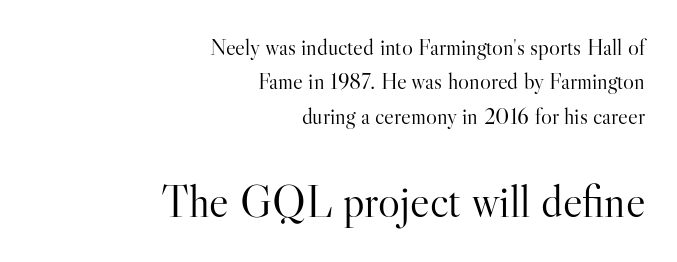
{"serif": "yes", "italic": "no", "bold": "no", "weight": "light", "width": "normal", "stroke_contrast": "high", "x_height": "small", "monospaced": "no", "underline": "no", "align": "right", "line_spacing": "normal", "line_spacing_ratio": 1.49, "letter_spacing": "normal", "letter_spacing_em": 0.0, "larger_block": "second", "size_ratio": 2.0, "glyph_px": 46}
